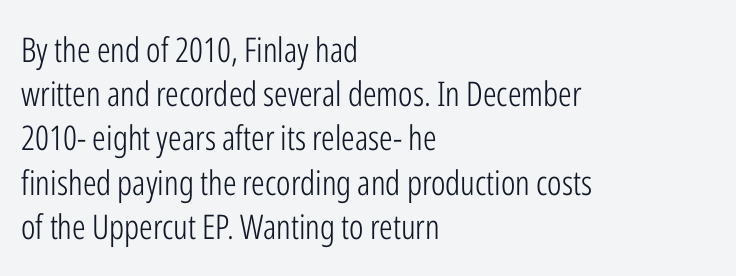
Q: Is the text bold? A: No.
Q: Is the text italic (slanted)? A: No, it is upright.
Q: Is the typeface a serif or a sans-serif typeface? A: Sans-serif.
Q: Is the text underlined? A: No.
Q: How is the paragraph aligned? A: Left-aligned.
Q: Is the spacing between letters normal or unusually wide? A: Normal.
Q: Is the spacing between lines tight, normal or loose? A: Normal.
Q: Width (condensed, normal, or wide)? A: Condensed.
Q: Stroke contrast? A: Low.
Q: x-height? A: Medium.
Q: Monospaced? A: No.
